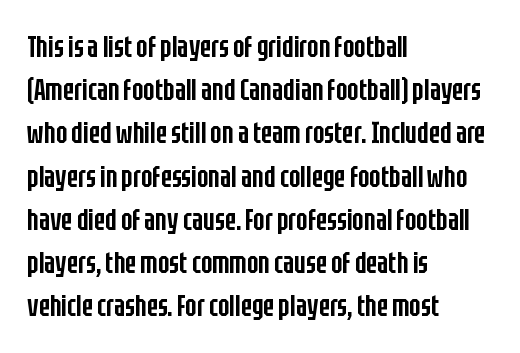
{"serif": "no", "italic": "no", "bold": "semi", "weight": "semibold", "width": "condensed", "stroke_contrast": "low", "x_height": "large", "monospaced": "no", "underline": "no", "align": "left", "line_spacing": "normal", "line_spacing_ratio": 1.44, "letter_spacing": "normal", "letter_spacing_em": 0.0, "glyph_px": 30}
